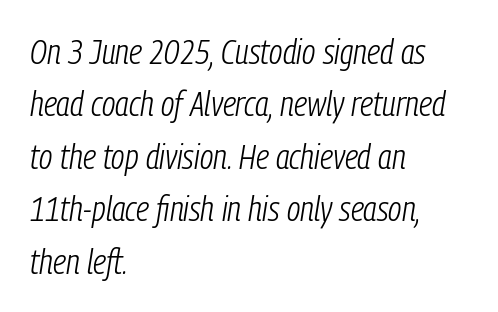
Q: Is the text bold? A: No.
Q: Is the text italic (slanted)? A: Yes, it leans right by about 9 degrees.
Q: Is the text underlined? A: No.
Q: How is the paragraph aligned? A: Left-aligned.
Q: Is the spacing between letters normal or unusually wide? A: Normal.
Q: Is the spacing between lines tight, normal or loose? A: Normal.
Q: Width (condensed, normal, or wide)? A: Condensed.
Q: Stroke contrast? A: Low.
Q: x-height? A: Medium.
Q: Monospaced? A: No.
